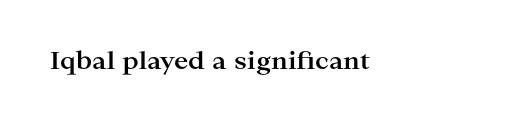
What stands out about the letter spacing? Nothing — it is the standard amount. Upright lettering throughout. Bold? Absolutely — the strokes are thick and heavy. The glyphs are unaccompanied by any horizontal stroke below them.
